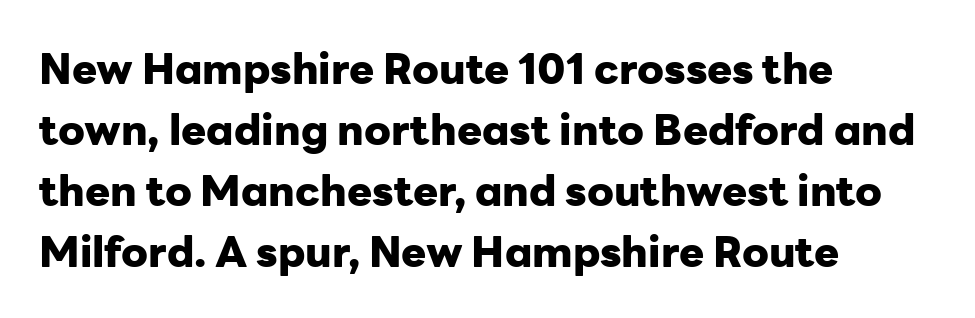
The image shows 42 px heavy sans-serif type, upright; set left-aligned, normal line spacing (1.45x), normal letter spacing, not underlined; low stroke contrast and a medium x-height.
